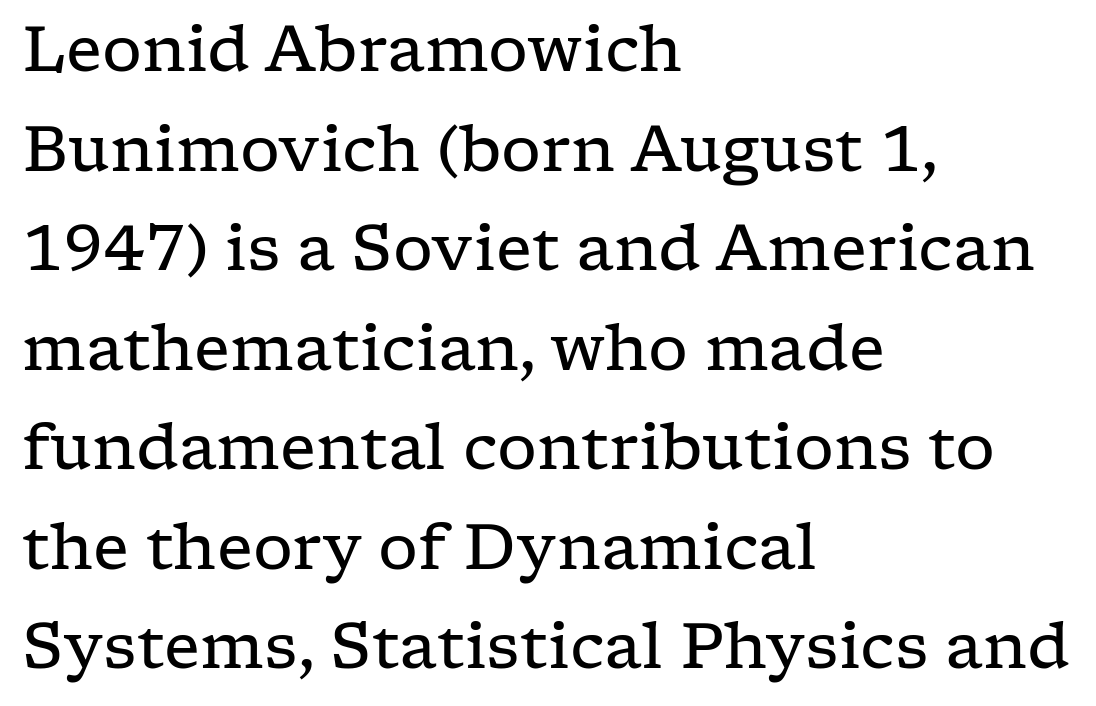
The image shows 63 px regular-weight, wide serif type, upright; set left-aligned, normal line spacing (1.58x), normal letter spacing, not underlined; low stroke contrast and a medium x-height.
